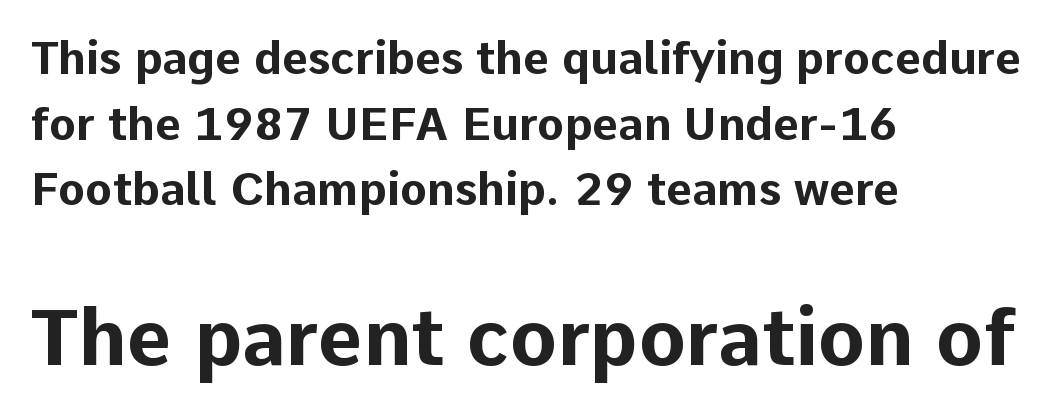
{"serif": "no", "italic": "no", "bold": "yes", "weight": "bold", "width": "normal", "stroke_contrast": "low", "x_height": "medium", "monospaced": "no", "underline": "no", "align": "left", "line_spacing": "normal", "line_spacing_ratio": 1.46, "letter_spacing": "normal", "letter_spacing_em": 0.0, "larger_block": "second", "size_ratio": 1.73, "glyph_px": 78}
